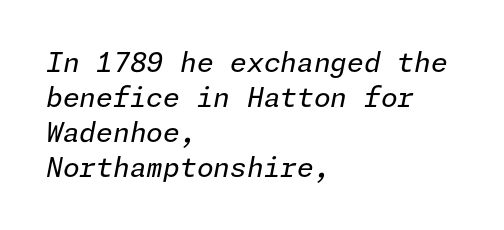
Q: Is the text bold? A: No.
Q: Is the text italic (slanted)? A: Yes, it leans right by about 11 degrees.
Q: Is the text underlined? A: No.
Q: How is the paragraph aligned? A: Left-aligned.
Q: Is the spacing between letters normal or unusually wide? A: Normal.
Q: Is the spacing between lines tight, normal or loose? A: Normal.
